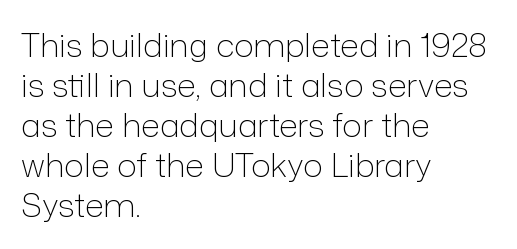
Stroke thickness stays within the range of a standard reading face or lighter. Lines of text with bare space underneath. The setting favours the left margin, as ordinary paragraphs usually do. Notice how the stems are strictly vertical — no italics here.
